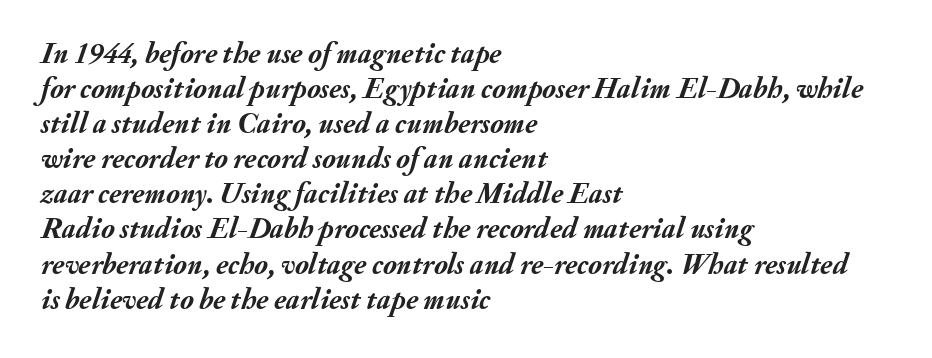
The image shows 29 px semibold type, italic (leaning right); set left-aligned, line spacing 1.21x, normal letter spacing, not underlined; medium stroke contrast and a small x-height.
